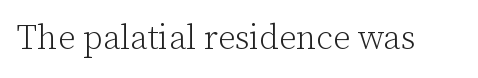
The rendering shows small feet on the letterforms — a serif design. No italicization has been applied; the sample stays upright. The letters look calm and open, with moderate or lighter stems. A typesetter would call this zero additional tracking. Each row of text sits above clean, open space. Character widths vary here, with narrow letters taking less room than wide ones.
